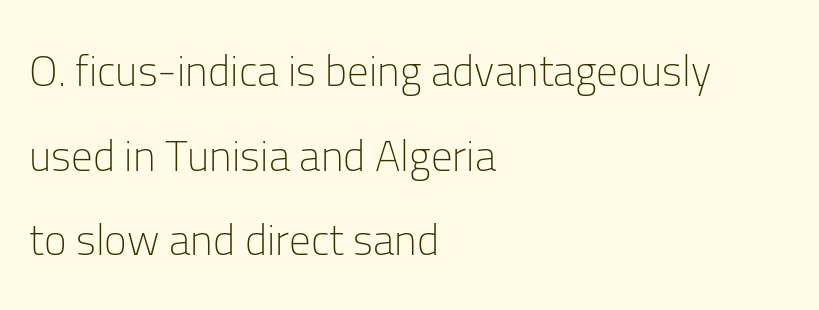
The image shows 43 px light sans-serif type, upright; set left-aligned, loose line spacing (1.97x), normal letter spacing, not underlined; low stroke contrast and a medium x-height.
